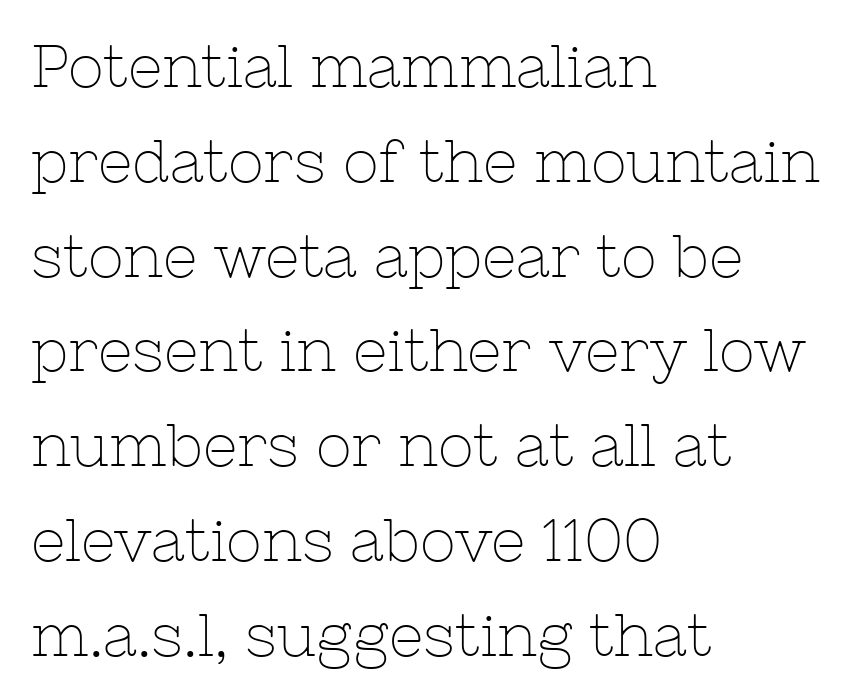
{"serif": "yes", "italic": "no", "bold": "no", "weight": "thin", "width": "normal", "stroke_contrast": "low", "x_height": "medium", "monospaced": "no", "underline": "no", "align": "left", "line_spacing": "normal", "line_spacing_ratio": 1.58, "letter_spacing": "normal", "letter_spacing_em": 0.0, "glyph_px": 60}
